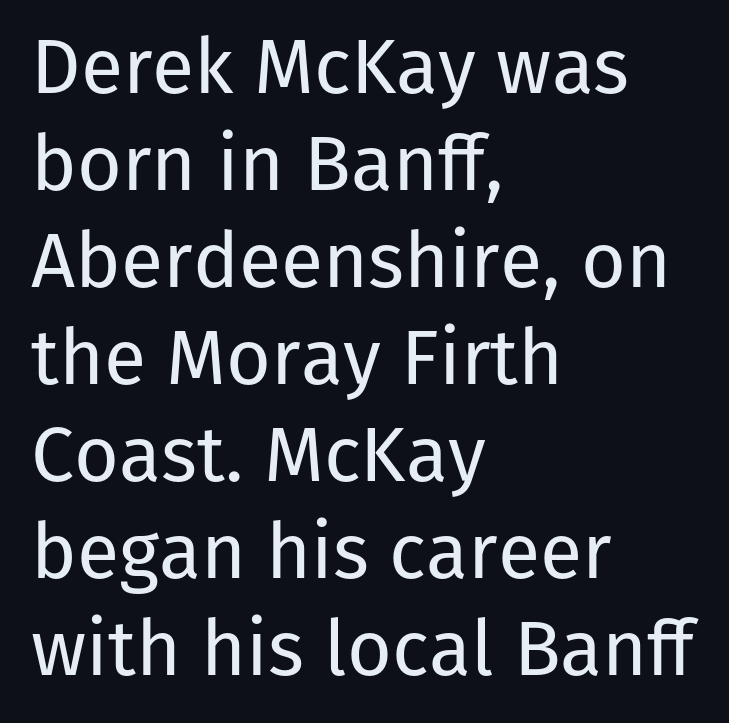
Q: Is the text bold? A: No.
Q: Is the text italic (slanted)? A: No, it is upright.
Q: Is the typeface a serif or a sans-serif typeface? A: Sans-serif.
Q: Is the text underlined? A: No.
Q: How is the paragraph aligned? A: Left-aligned.
Q: Is the spacing between letters normal or unusually wide? A: Normal.
Q: Is the spacing between lines tight, normal or loose? A: Normal.
Q: Width (condensed, normal, or wide)? A: Normal.
Q: Stroke contrast? A: Low.
Q: x-height? A: Medium.
Q: Monospaced? A: No.
